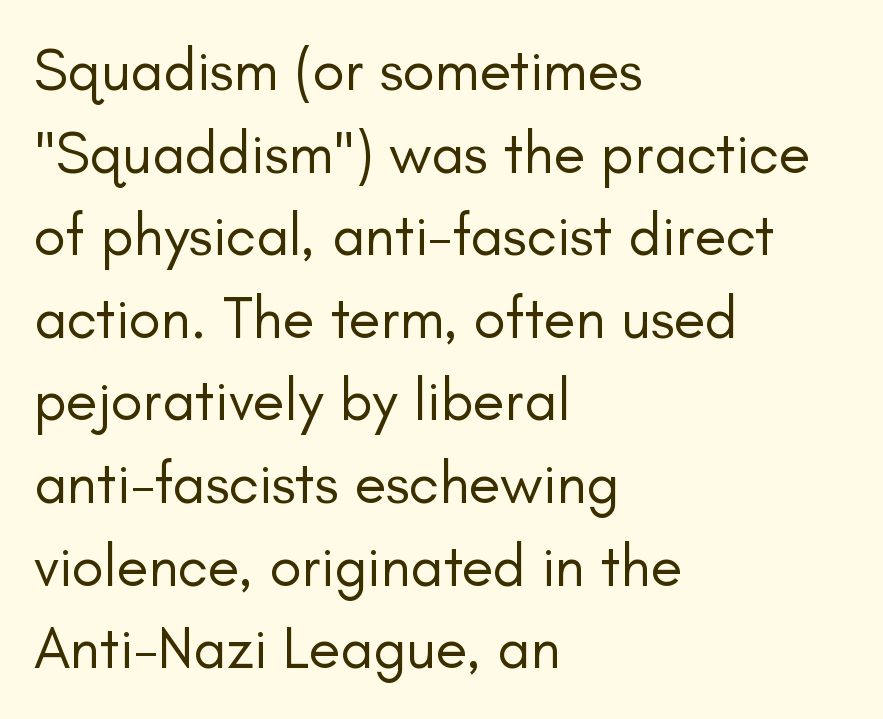
Q: Is the text bold? A: No.
Q: Is the text italic (slanted)? A: No, it is upright.
Q: Is the typeface a serif or a sans-serif typeface? A: Sans-serif.
Q: Is the text underlined? A: No.
Q: How is the paragraph aligned? A: Left-aligned.
Q: Is the spacing between letters normal or unusually wide? A: Normal.
Q: Is the spacing between lines tight, normal or loose? A: Normal.
Q: Width (condensed, normal, or wide)? A: Normal.
Q: Stroke contrast? A: Low.
Q: x-height? A: Small.
Q: Monospaced? A: No.
